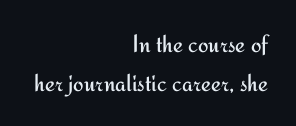
Q: Is the text bold? A: No.
Q: Is the text italic (slanted)? A: No, it is upright.
Q: Is the text underlined? A: No.
Q: How is the paragraph aligned? A: Right-aligned.
Q: Is the spacing between letters normal or unusually wide? A: Normal.
Q: Is the spacing between lines tight, normal or loose? A: Normal.
